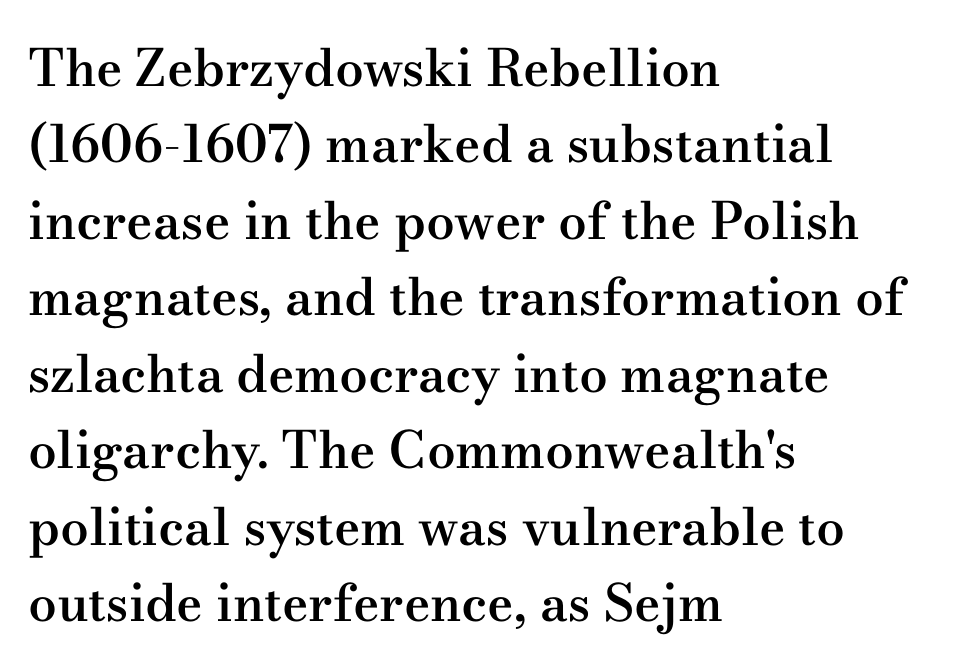
Q: Is the text bold? A: Semi-bold.
Q: Is the text italic (slanted)? A: No, it is upright.
Q: Is the typeface a serif or a sans-serif typeface? A: Serif.
Q: Is the text underlined? A: No.
Q: How is the paragraph aligned? A: Left-aligned.
Q: Is the spacing between letters normal or unusually wide? A: Normal.
Q: Is the spacing between lines tight, normal or loose? A: Normal.
Q: Width (condensed, normal, or wide)? A: Wide.
Q: Stroke contrast? A: Medium.
Q: x-height? A: Small.
Q: Monospaced? A: No.
